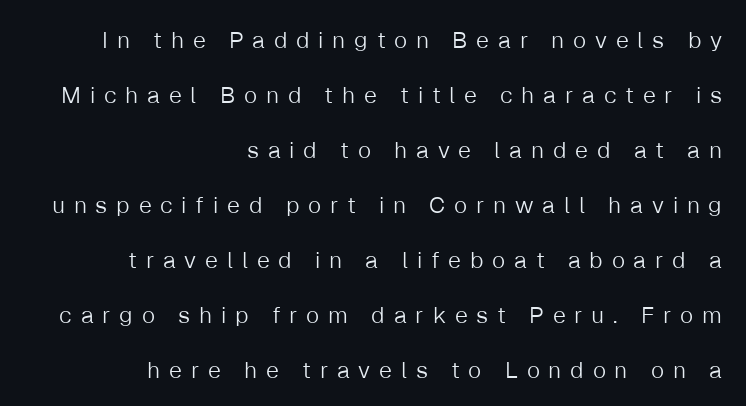
{"italic": "no", "bold": "no", "underline": "no", "align": "right", "line_spacing": "loose", "line_spacing_ratio": 2.39, "letter_spacing": "wide", "letter_spacing_em": 0.38, "glyph_px": 23}
